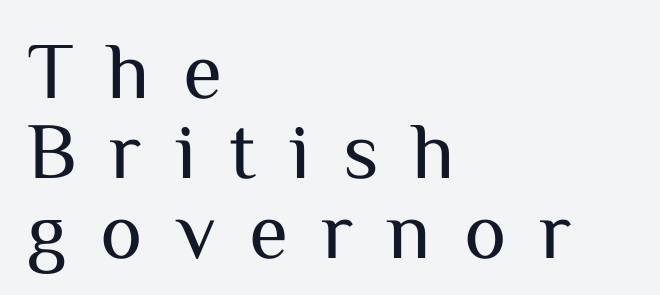
{"serif": "no", "italic": "no", "bold": "no", "weight": "regular", "width": "normal", "stroke_contrast": "medium", "x_height": "medium", "monospaced": "no", "underline": "no", "align": "left", "line_spacing": "tight", "line_spacing_ratio": 1.0, "letter_spacing": "wide", "letter_spacing_em": 0.42, "glyph_px": 80}
